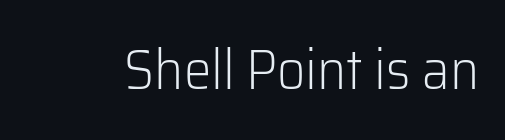
The image shows 55 px light sans-serif type, upright; set normal letter spacing, not underlined; low stroke contrast and a medium x-height.
